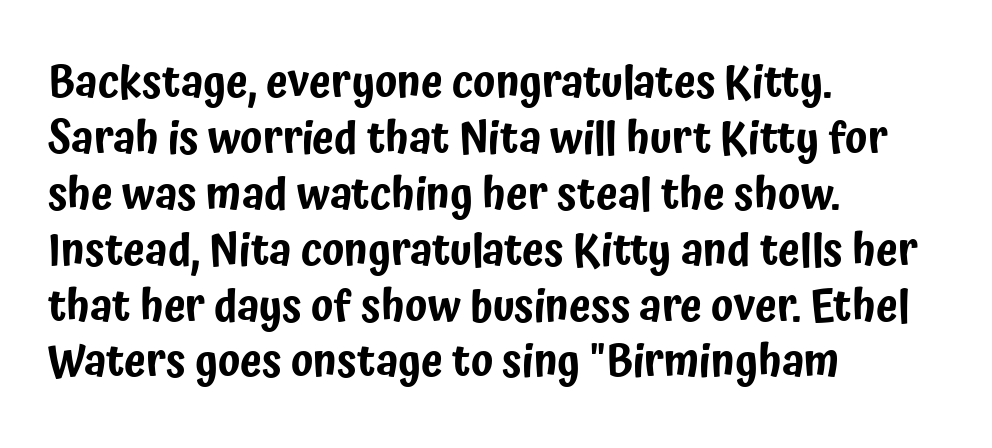
The image shows 44 px condensed sans-serif type, upright; set left-aligned, normal line spacing (1.27x), normal letter spacing, not underlined; low stroke contrast and a medium x-height.
